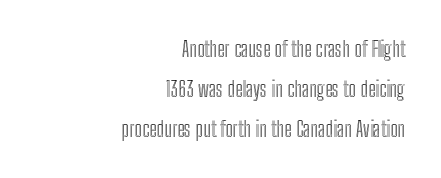
Line ends are locked; line starts wander. This is the regular roman posture of the typeface. Quick note: underline off. The designer dialed line spacing up above the default. The passage shown has conventional tracking throughout.
